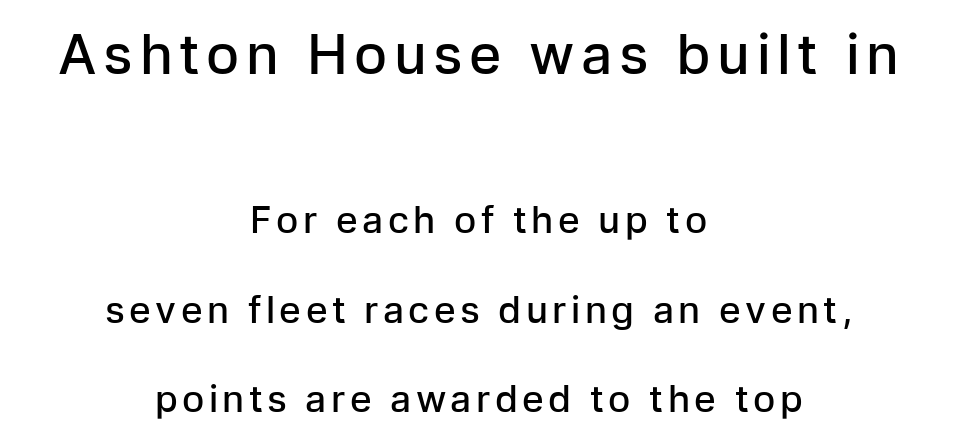
{"serif": "no", "italic": "no", "bold": "semi", "weight": "semibold", "width": "normal", "stroke_contrast": "low", "x_height": "medium", "monospaced": "no", "underline": "no", "align": "center", "line_spacing": "loose", "line_spacing_ratio": 2.42, "larger_block": "first", "size_ratio": 1.49, "glyph_px": 55}
